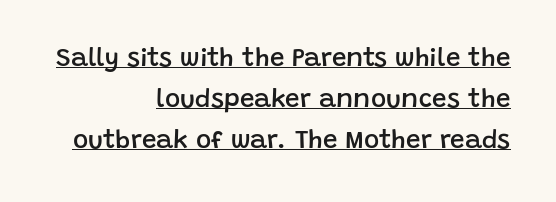
Somebody hit Ctrl+U on this one — the words are underlined. Nope, not italic — everything's standing straight. Caption: multi-line text, flush right, ragged left. As a designer I'd log this as weight 600, semibold.
